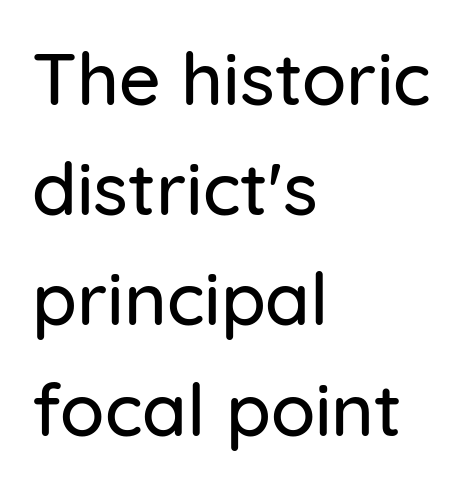
{"serif": "no", "italic": "no", "width": "normal", "stroke_contrast": "low", "x_height": "medium", "monospaced": "no", "underline": "no", "align": "left", "line_spacing": "normal", "line_spacing_ratio": 1.51, "letter_spacing": "normal", "letter_spacing_em": 0.0, "glyph_px": 73}
